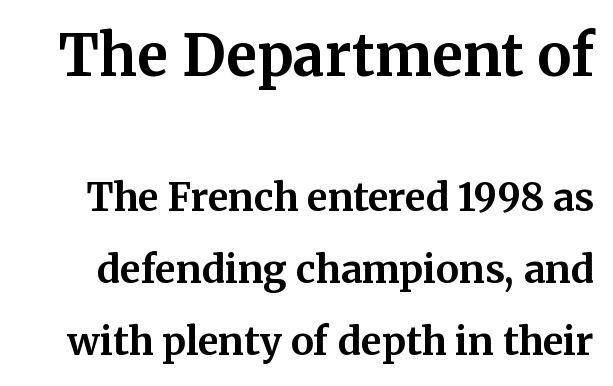
Designer's note — italics off, roman on. The passage shown is typed in a proportional face where columns would drift. The string is rendered with underlining switched off. The space between consecutive lines is lavish. Students, note that the glyphs here touch the page at normal intervals.
